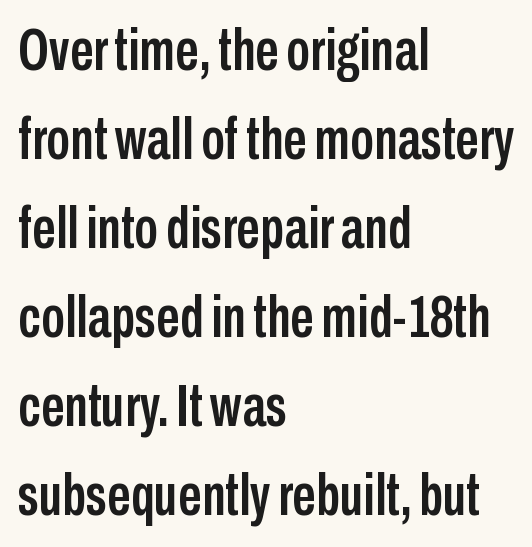
{"serif": "no", "italic": "no", "width": "condensed", "stroke_contrast": "low", "x_height": "medium", "monospaced": "no", "underline": "no", "align": "left", "line_spacing": "normal", "line_spacing_ratio": 1.51, "letter_spacing": "normal", "letter_spacing_em": 0.0, "glyph_px": 59}
